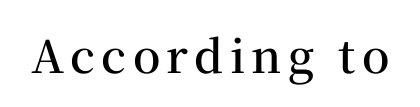
The face used here is proportionally spaced, like ordinary book or web type. Yep, those are serifs on the letters. Weight: semibold (demi). Rule under the text: the space is simply empty. No italicization has been applied; the sample stays upright.
